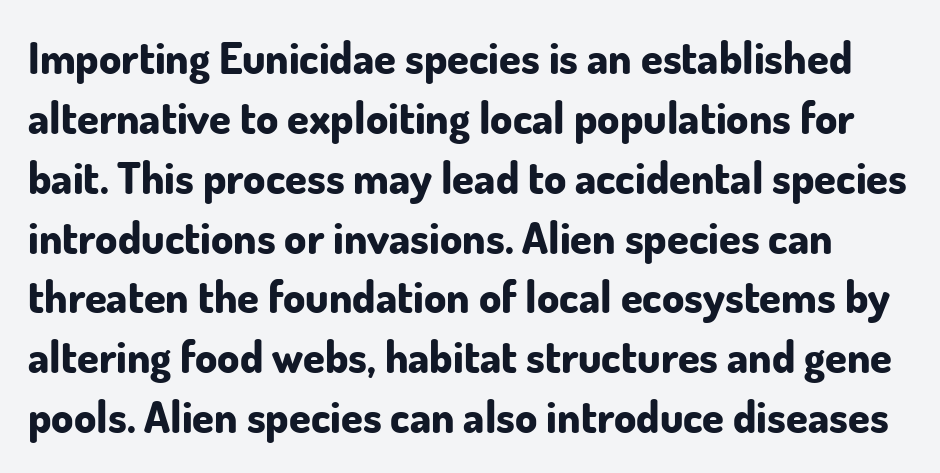
Q: Is the text bold? A: Yes.
Q: Is the text italic (slanted)? A: No, it is upright.
Q: Is the typeface a serif or a sans-serif typeface? A: Sans-serif.
Q: Is the text underlined? A: No.
Q: Is the spacing between letters normal or unusually wide? A: Normal.
Q: Is the spacing between lines tight, normal or loose? A: Normal.
Q: Width (condensed, normal, or wide)? A: Normal.
Q: Stroke contrast? A: Low.
Q: x-height? A: Small.
Q: Monospaced? A: No.
